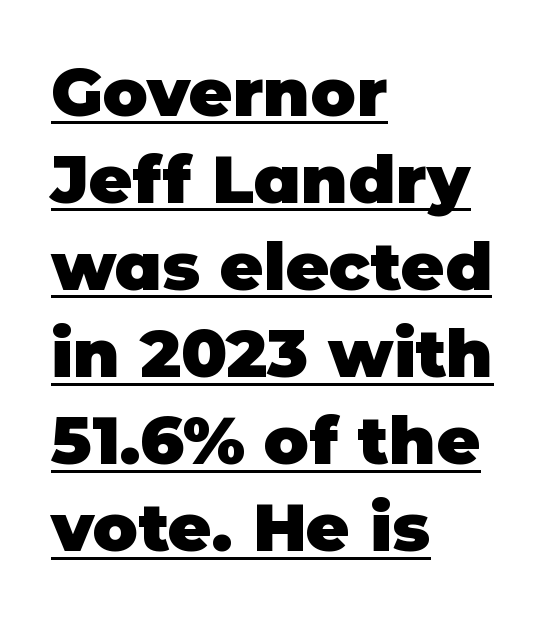
The image shows 67 px heavy sans-serif type, upright; set left-aligned, normal line spacing (1.3x), normal letter spacing, underlined; low stroke contrast and a large x-height.
